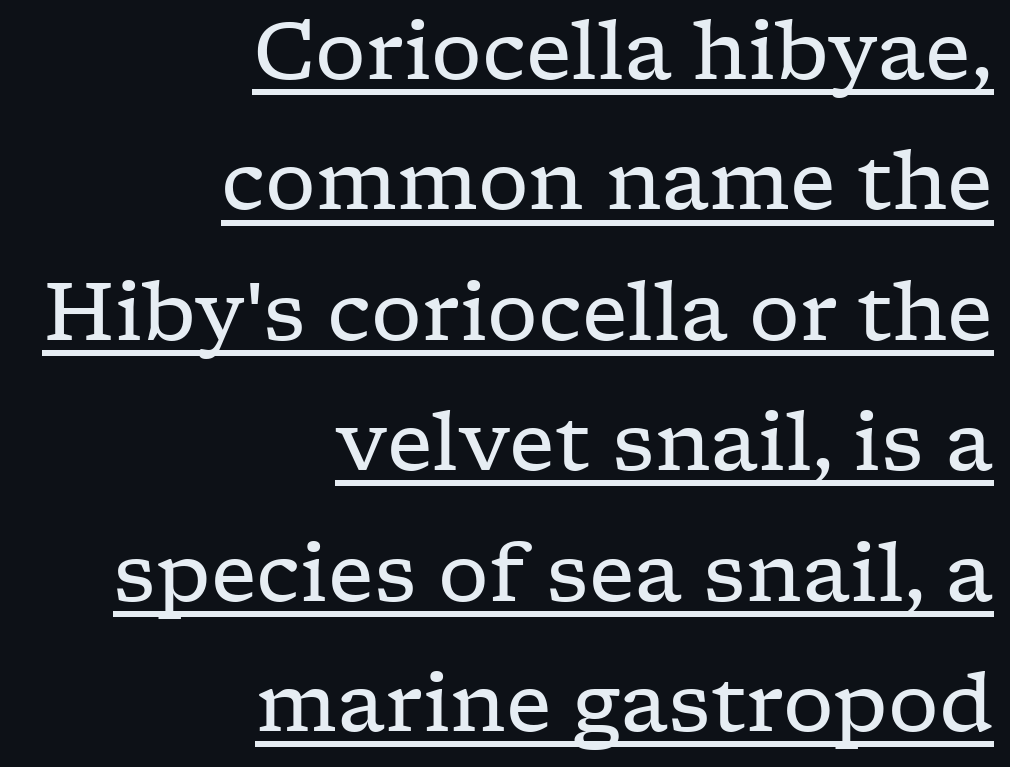
{"serif": "yes", "italic": "no", "bold": "no", "weight": "regular", "width": "wide", "stroke_contrast": "low", "x_height": "medium", "monospaced": "no", "underline": "yes", "align": "right", "line_spacing": "normal", "line_spacing_ratio": 1.63, "letter_spacing": "normal", "letter_spacing_em": 0.0, "glyph_px": 80}
